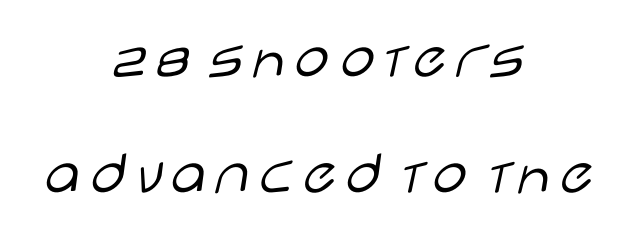
Vertical stems look standard width or narrower in stroke. The passage shown is typeset with a sans-serif family. Note the varied advance widths — an 'i' is clearly narrower than an 'm'. The rag falls on both sides of this text block equally.
